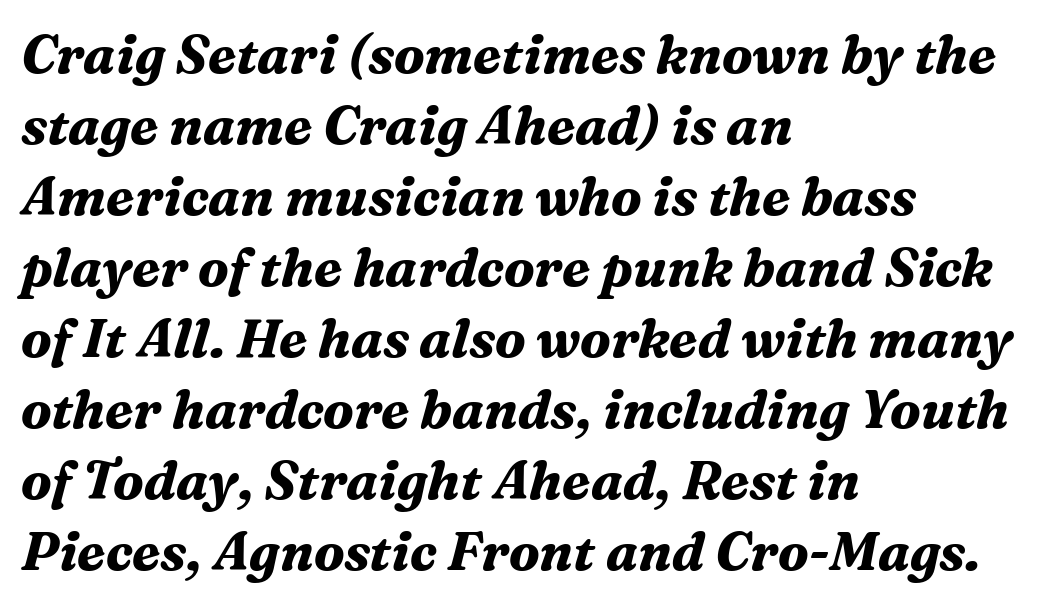
{"serif": "yes", "italic": "yes", "lean": "right", "slant_degrees": 16, "bold": "yes", "weight": "bold", "width": "normal", "stroke_contrast": "medium", "x_height": "medium", "monospaced": "no", "underline": "no", "align": "left", "line_spacing": "normal", "line_spacing_ratio": 1.34, "letter_spacing": "normal", "letter_spacing_em": 0.0, "glyph_px": 53}
